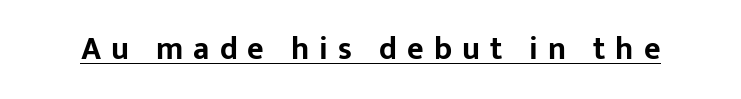
Q: Is the text bold? A: Yes.
Q: Is the text italic (slanted)? A: No, it is upright.
Q: Is the typeface a serif or a sans-serif typeface? A: Sans-serif.
Q: Is the text underlined? A: Yes.
Q: Is the spacing between letters normal or unusually wide? A: Unusually wide.
Q: Width (condensed, normal, or wide)? A: Normal.
Q: Stroke contrast? A: Low.
Q: x-height? A: Medium.
Q: Monospaced? A: No.
